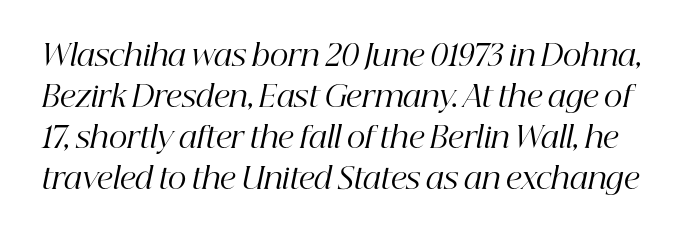
The image shows 29 px regular-weight serif type, italic (leaning right); set normal line spacing (1.41x), normal letter spacing, not underlined; high stroke contrast and a medium x-height.
